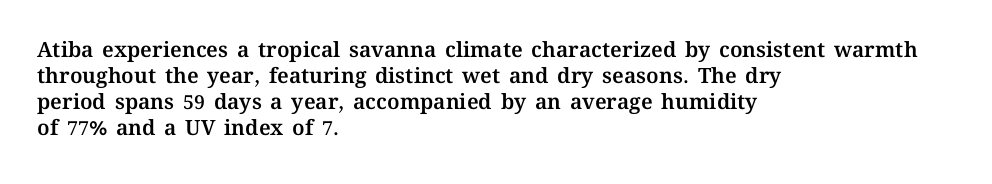
Q: Is the text italic (slanted)? A: No, it is upright.
Q: Is the text underlined? A: No.
Q: How is the paragraph aligned? A: Left-aligned.
Q: Is the spacing between letters normal or unusually wide? A: Normal.
